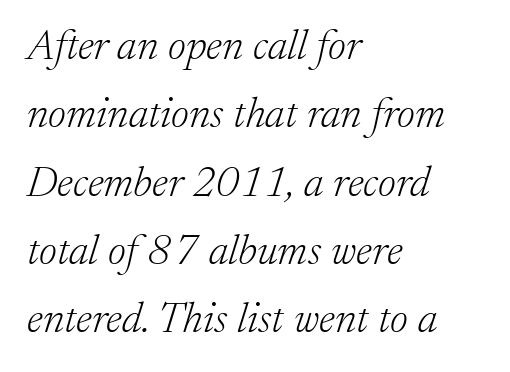
The face used here is proportionally spaced, like ordinary book or web type. The passage shown is typeset with a serif family. The designer left line spacing at the default. Every character sits at an angle, as italics do. Left-aligned paragraph, ragged on the right. Check under the words: just untouched page.
